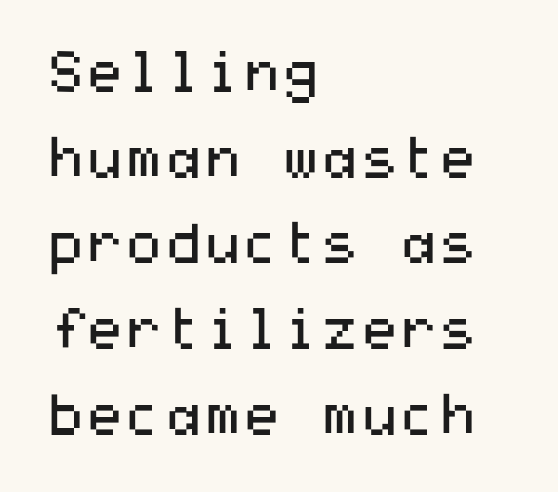
The area under the type is left untouched. Posture: vertical. Does the copy run flush right? No — it runs flush left. The typeface chosen for these lines omits serifs. What's the leading like? Ordinary, nothing unusual.
